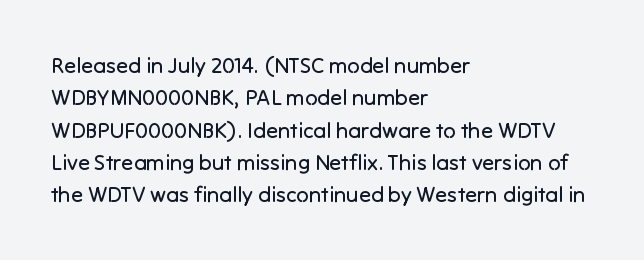
{"italic": "no", "bold": "no", "underline": "no", "align": "left", "line_spacing": "normal", "line_spacing_ratio": 1.47, "letter_spacing": "normal", "letter_spacing_em": 0.0, "glyph_px": 22}
